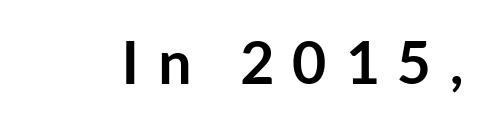
The image shows 59 px semibold sans-serif type, upright; set unusually wide letter spacing (+0.31 em), not underlined; low stroke contrast and a medium x-height.
